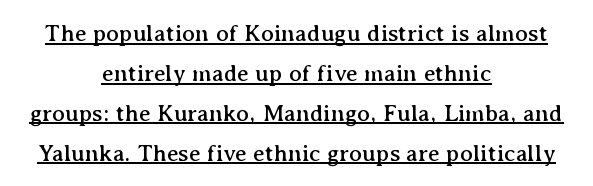
The image shows 24 px text type, upright; set centered, normal line spacing (1.66x), normal letter spacing, underlined.
